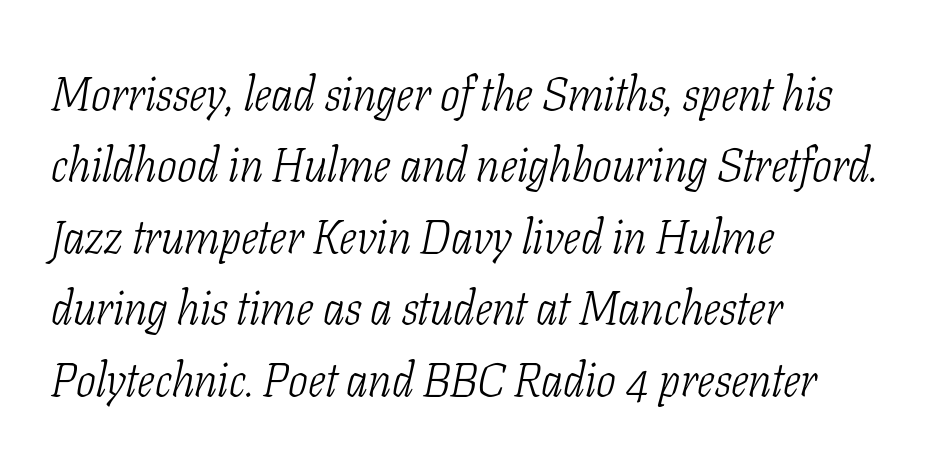
Q: Is the text bold? A: No.
Q: Is the text italic (slanted)? A: Yes, it leans right by about 11 degrees.
Q: Is the typeface a serif or a sans-serif typeface? A: Serif.
Q: Is the text underlined? A: No.
Q: How is the paragraph aligned? A: Left-aligned.
Q: Is the spacing between letters normal or unusually wide? A: Normal.
Q: Is the spacing between lines tight, normal or loose? A: Normal.
Q: Width (condensed, normal, or wide)? A: Condensed.
Q: Stroke contrast? A: Low.
Q: x-height? A: Medium.
Q: Monospaced? A: No.
